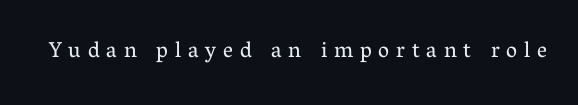
The image shows 22 px text type, upright; set unusually wide letter spacing (+0.31 em), not underlined.
